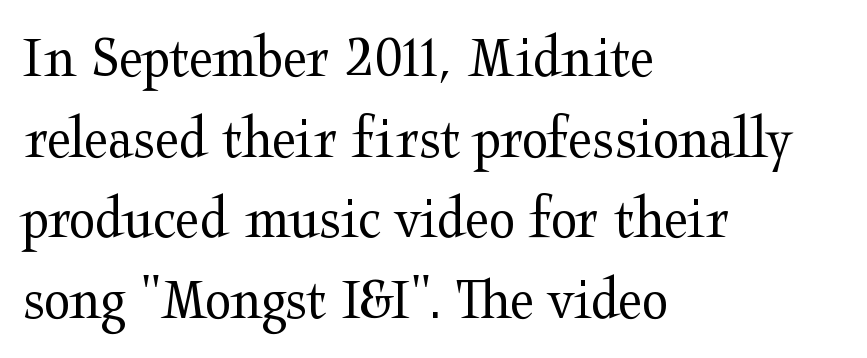
The image shows 61 px regular-weight, wide serif type, upright; set left-aligned, normal line spacing (1.32x), normal letter spacing, not underlined; medium stroke contrast and a medium x-height.
